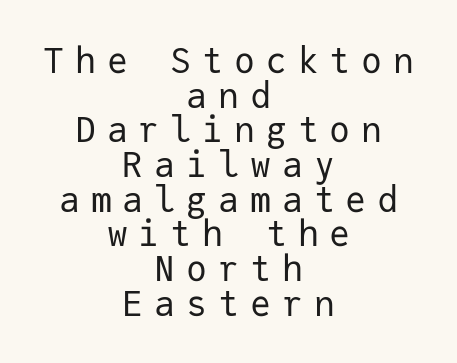
Q: Is the text bold? A: No.
Q: Is the text italic (slanted)? A: No, it is upright.
Q: Is the typeface a serif or a sans-serif typeface? A: Sans-serif.
Q: Is the text underlined? A: No.
Q: How is the paragraph aligned? A: Centered.
Q: Is the spacing between letters normal or unusually wide? A: Unusually wide.
Q: Is the spacing between lines tight, normal or loose? A: Tight.
Q: Width (condensed, normal, or wide)? A: Normal.
Q: Stroke contrast? A: Low.
Q: x-height? A: Medium.
Q: Monospaced? A: Yes.
